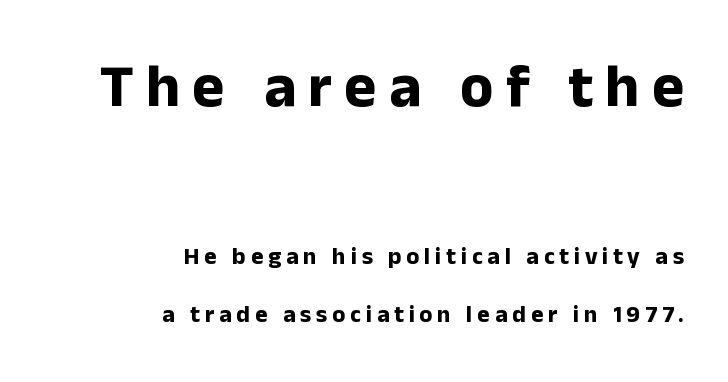
{"serif": "no", "italic": "no", "bold": "yes", "weight": "bold", "width": "normal", "stroke_contrast": "low", "x_height": "medium", "monospaced": "no", "underline": "no", "align": "right", "line_spacing": "loose", "line_spacing_ratio": 2.4, "letter_spacing": "wide", "letter_spacing_em": 0.2, "larger_block": "first", "size_ratio": 2.54, "glyph_px": 61}
